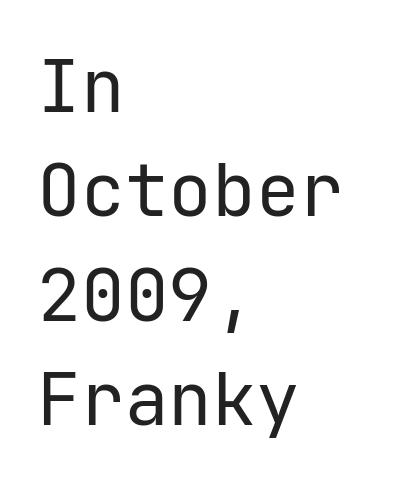
Stems here are at most as thick as an everyday book face. Successive baselines arrive at the customary interval. Letter spacing: default. Line beginnings align vertically; line endings do not. Quick note: not italic, upright.
